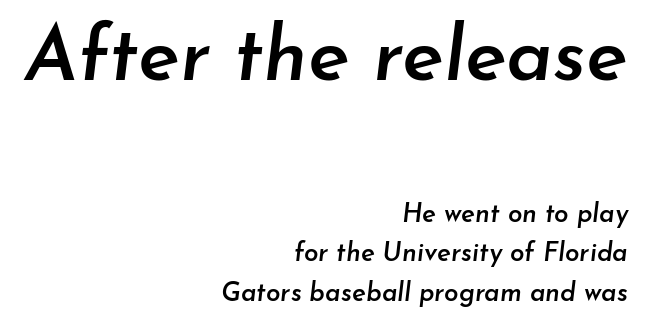
Q: Is the text bold? A: Semi-bold.
Q: Is the text italic (slanted)? A: Yes, it leans right by about 7 degrees.
Q: Is the text underlined? A: No.
Q: How is the paragraph aligned? A: Right-aligned.
Q: Is the spacing between letters normal or unusually wide? A: Normal.
Q: Is the spacing between lines tight, normal or loose? A: Normal.
Q: Which block of text is set in a larger size, the first (top) or the second (bottom)? A: The first (top) one.
Q: Width (condensed, normal, or wide)? A: Normal.
Q: Stroke contrast? A: Low.
Q: x-height? A: Small.
Q: Monospaced? A: No.
